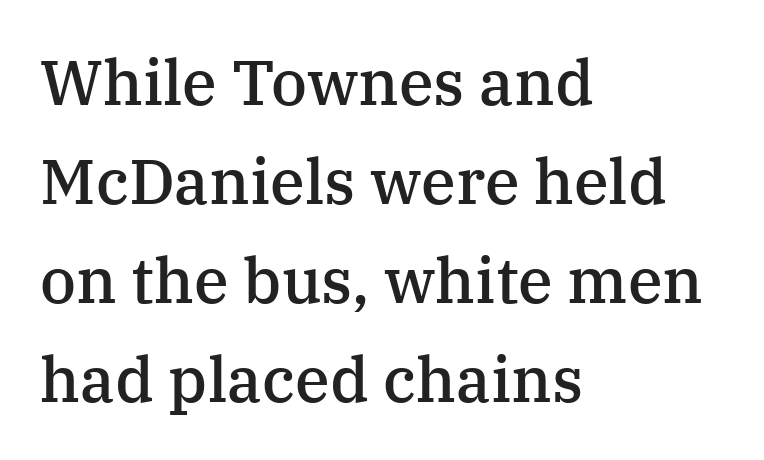
The image shows 63 px semibold serif type, upright; set left-aligned, normal line spacing (1.57x), normal letter spacing, not underlined; medium stroke contrast and a medium x-height.
